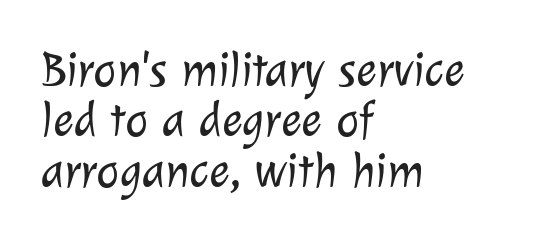
{"serif": "no", "bold": "no", "weight": "light", "width": "normal", "stroke_contrast": "low", "x_height": "medium", "monospaced": "no", "underline": "no", "align": "left", "line_spacing": "tight", "line_spacing_ratio": 1.03, "letter_spacing": "normal", "letter_spacing_em": 0.0, "glyph_px": 49}
